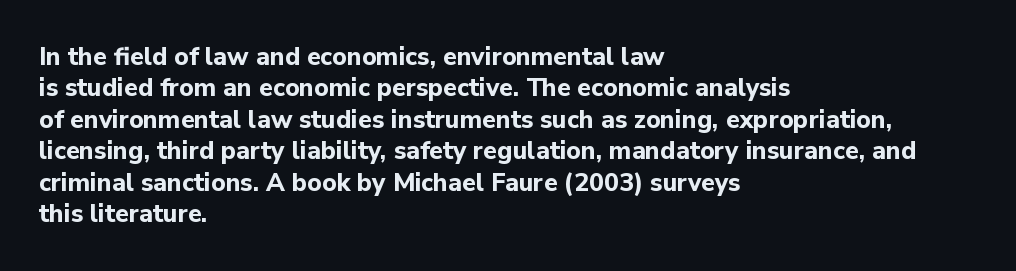
Q: Is the text bold? A: Yes.
Q: Is the text italic (slanted)? A: No, it is upright.
Q: Is the text underlined? A: No.
Q: How is the paragraph aligned? A: Left-aligned.
Q: Is the spacing between letters normal or unusually wide? A: Normal.
Q: Is the spacing between lines tight, normal or loose? A: Normal.
